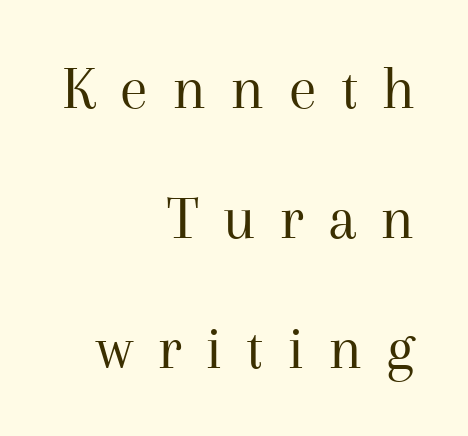
{"serif": "yes", "italic": "no", "bold": "no", "weight": "regular", "width": "normal", "stroke_contrast": "medium", "x_height": "medium", "monospaced": "no", "underline": "no", "align": "right", "line_spacing": "loose", "line_spacing_ratio": 2.06, "letter_spacing": "wide", "letter_spacing_em": 0.38, "glyph_px": 63}
